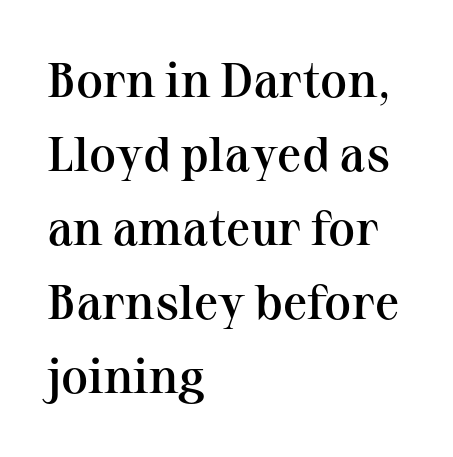
The image shows 49 px semibold serif type, upright; set left-aligned, normal line spacing (1.51x), normal letter spacing, not underlined; medium stroke contrast and a medium x-height.
